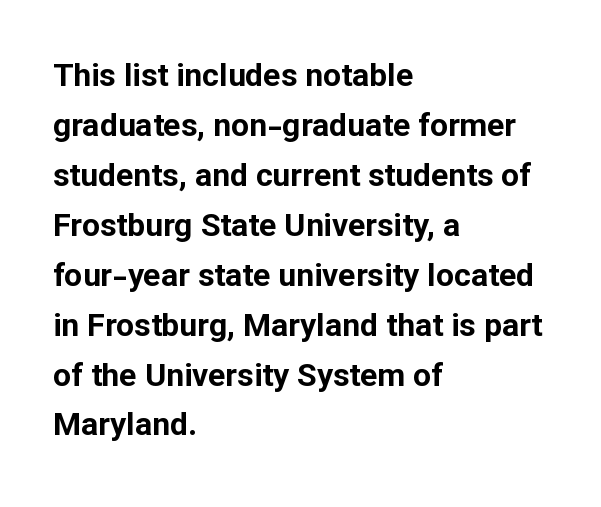
{"serif": "no", "italic": "no", "bold": "yes", "weight": "bold", "width": "normal", "stroke_contrast": "low", "x_height": "medium", "monospaced": "no", "underline": "no", "align": "left", "line_spacing": "normal", "line_spacing_ratio": 1.56, "letter_spacing": "normal", "letter_spacing_em": 0.0, "glyph_px": 32}
